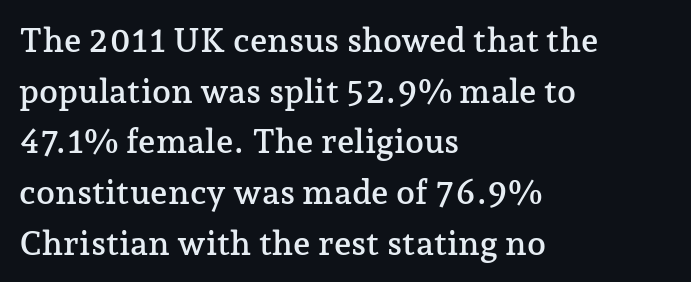
The image shows 34 px serif type, upright; set left-aligned, normal line spacing (1.49x), normal letter spacing, not underlined; low stroke contrast and a medium x-height.
